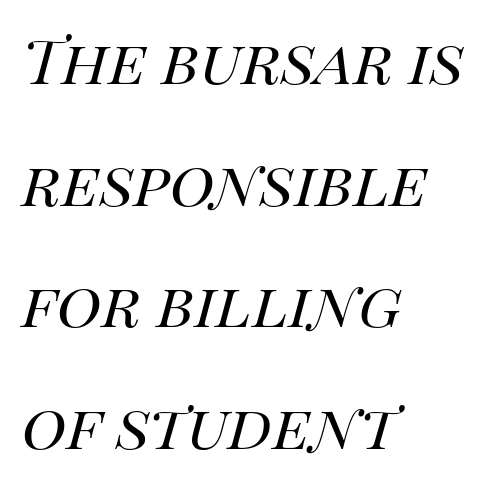
{"italic": "yes", "lean": "right", "slant_degrees": 14, "bold": "no", "weight": "regular", "width": "normal", "stroke_contrast": "high", "x_height": "large", "monospaced": "no", "underline": "no", "align": "left", "line_spacing": "normal", "line_spacing_ratio": 1.6, "letter_spacing": "normal", "letter_spacing_em": 0.0, "glyph_px": 76}
